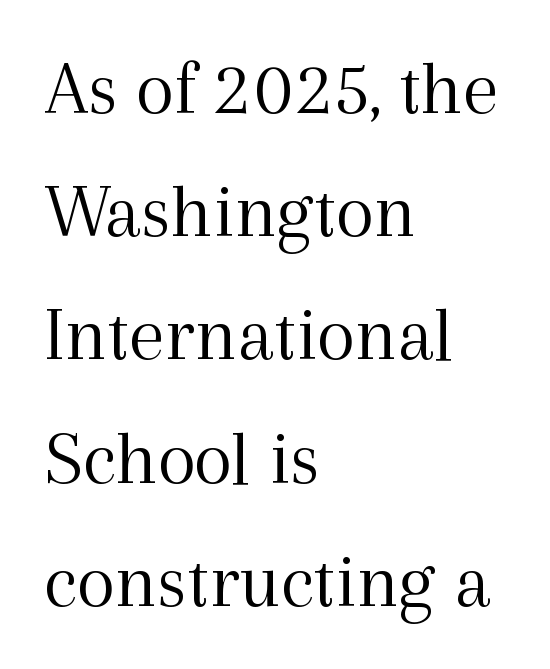
Characters follow at the spacing the type designer built in. The text block is weighted toward the left margin, trailing off unevenly rightward. Ascenders rise straight up at ninety degrees. Does the leading feel generous? No, just average.
